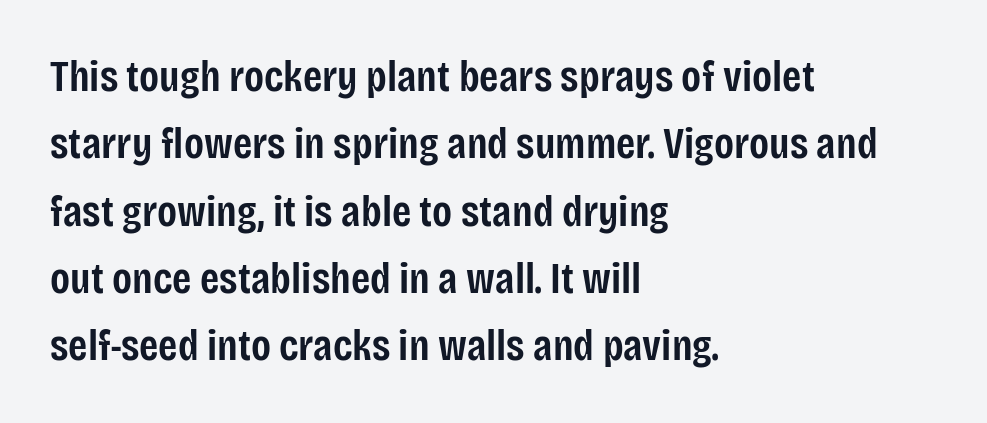
{"serif": "no", "italic": "no", "bold": "semi", "weight": "semibold", "width": "condensed", "stroke_contrast": "low", "x_height": "large", "monospaced": "no", "underline": "no", "align": "left", "line_spacing": "normal", "line_spacing_ratio": 1.53, "letter_spacing": "normal", "letter_spacing_em": 0.0, "glyph_px": 44}
